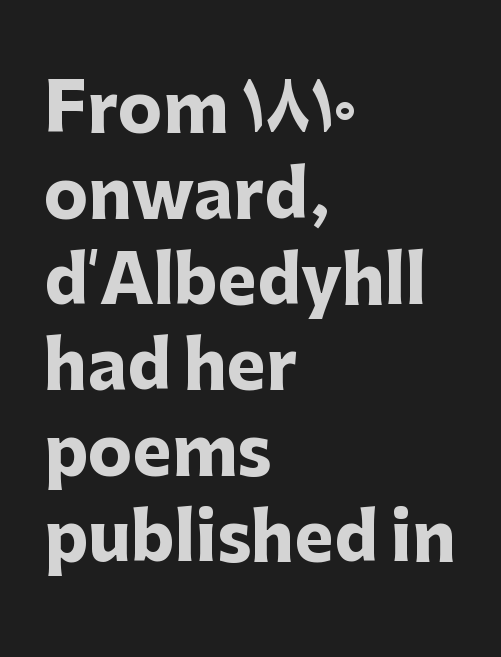
{"serif": "no", "italic": "no", "bold": "yes", "weight": "heavy", "width": "normal", "stroke_contrast": "low", "x_height": "medium", "monospaced": "no", "underline": "no", "align": "left", "line_spacing": "normal", "line_spacing_ratio": 1.3, "letter_spacing": "normal", "letter_spacing_em": 0.0, "glyph_px": 66}
